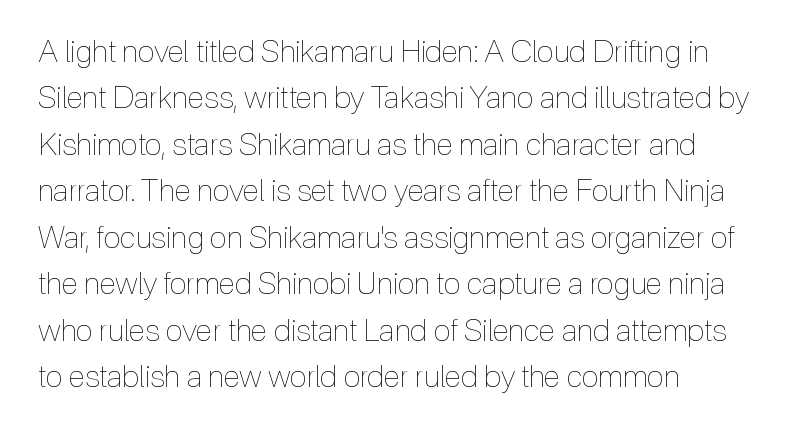
{"italic": "no", "bold": "no", "weight": "thin", "width": "condensed", "x_height": "medium", "monospaced": "no", "underline": "no", "align": "left", "line_spacing": "normal", "line_spacing_ratio": 1.5, "letter_spacing": "normal", "letter_spacing_em": 0.0, "glyph_px": 31}
